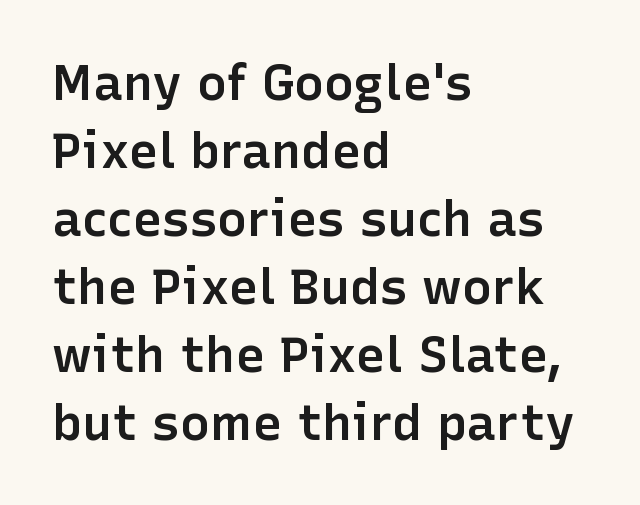
Q: Is the text bold? A: Semi-bold.
Q: Is the text italic (slanted)? A: No, it is upright.
Q: Is the typeface a serif or a sans-serif typeface? A: Sans-serif.
Q: Is the text underlined? A: No.
Q: How is the paragraph aligned? A: Left-aligned.
Q: Is the spacing between letters normal or unusually wide? A: Normal.
Q: Is the spacing between lines tight, normal or loose? A: Normal.
Q: Width (condensed, normal, or wide)? A: Normal.
Q: Stroke contrast? A: Low.
Q: x-height? A: Medium.
Q: Monospaced? A: No.
